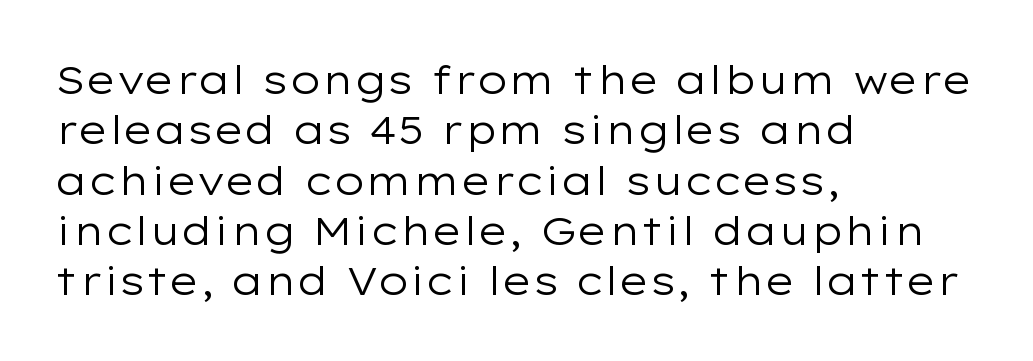
Q: Is the text bold? A: No.
Q: Is the text italic (slanted)? A: No, it is upright.
Q: Is the typeface a serif or a sans-serif typeface? A: Sans-serif.
Q: Is the text underlined? A: No.
Q: How is the paragraph aligned? A: Left-aligned.
Q: Is the spacing between letters normal or unusually wide? A: Normal.
Q: Is the spacing between lines tight, normal or loose? A: Normal.
Q: Width (condensed, normal, or wide)? A: Wide.
Q: Stroke contrast? A: Low.
Q: x-height? A: Medium.
Q: Monospaced? A: No.
